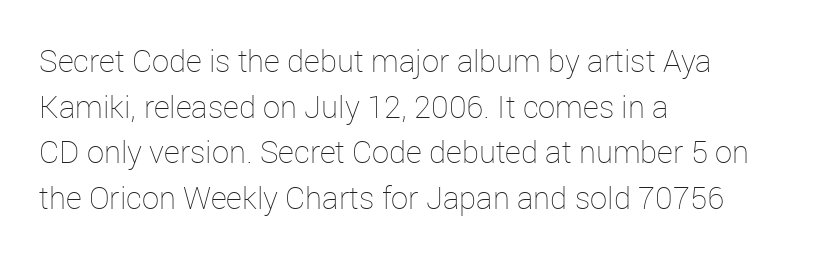
{"italic": "no", "bold": "no", "weight": "thin", "width": "normal", "stroke_contrast": "low", "x_height": "medium", "monospaced": "no", "underline": "no", "align": "left", "line_spacing": "normal", "line_spacing_ratio": 1.47, "letter_spacing": "normal", "letter_spacing_em": 0.0, "glyph_px": 31}
